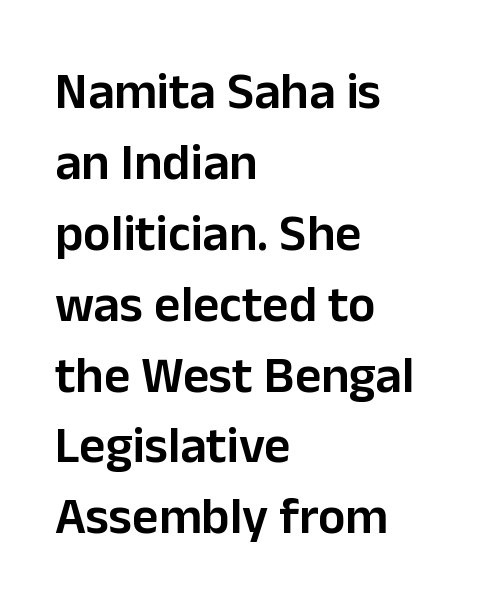
{"serif": "no", "italic": "no", "bold": "semi", "weight": "semibold", "width": "normal", "stroke_contrast": "low", "x_height": "medium", "monospaced": "no", "underline": "no", "align": "left", "line_spacing": "normal", "line_spacing_ratio": 1.39, "letter_spacing": "normal", "letter_spacing_em": 0.0, "glyph_px": 51}
